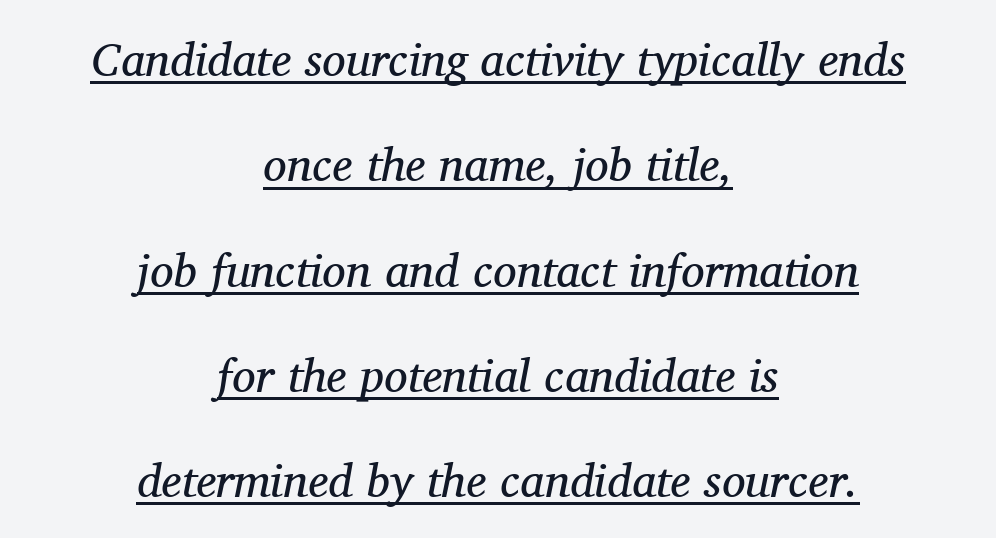
The image shows 47 px regular-weight serif type, italic (leaning right); set centered, loose line spacing (2.24x), normal letter spacing, underlined; medium stroke contrast and a medium x-height.
